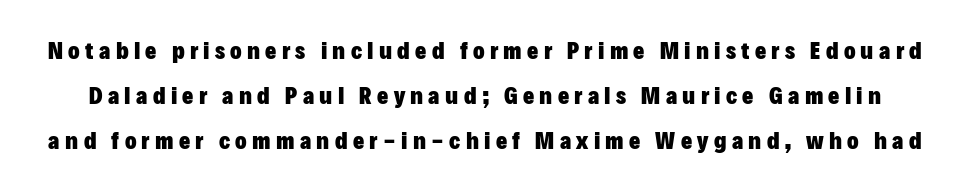
The image shows 24 px bold type, upright; set line spacing 1.87x, unusually wide letter spacing (+0.22 em), not underlined.
